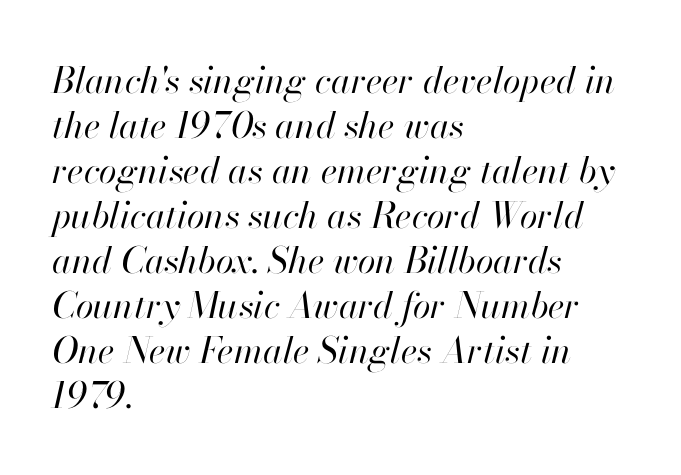
Letters have the restrained weight of plain body copy at most. The glyphs are unaccompanied by any horizontal stroke below them. These lines are set flush left with a ragged right edge. A typesetter would call this zero additional tracking. Tall strokes in this sample are angled rather than plumb.
